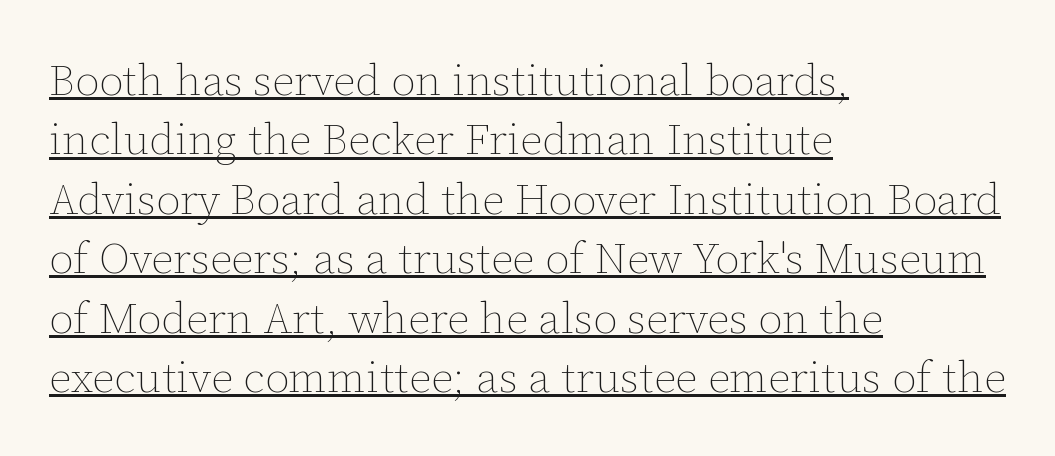
{"italic": "no", "bold": "no", "weight": "thin", "width": "normal", "stroke_contrast": "low", "x_height": "medium", "monospaced": "no", "underline": "yes", "align": "left", "line_spacing": "normal", "line_spacing_ratio": 1.35, "letter_spacing": "normal", "letter_spacing_em": 0.0, "glyph_px": 44}
